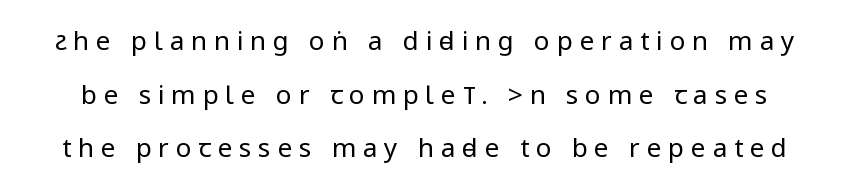
The image shows 26 px text type, upright; set loose line spacing (2.06x), unusually wide letter spacing (+0.26 em), not underlined.
